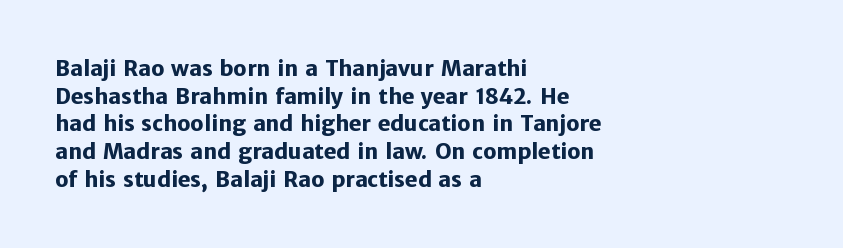
It's the straight-up-and-down kind of type. The words here are not underlined. Summary of vertical rhythm: regular, with standard interline spacing. Alignment: flush left. The rendering keeps characters at their native spacing.
